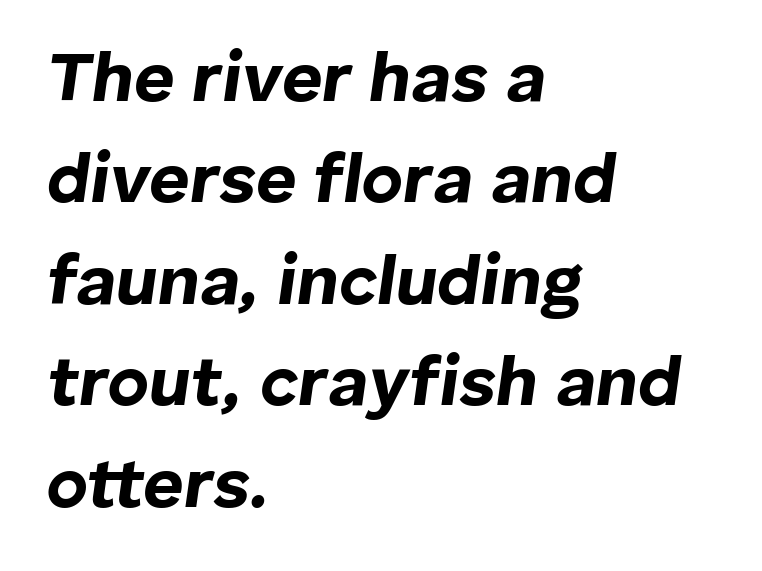
The image shows 70 px bold type, italic (leaning right); set left-aligned, normal line spacing (1.45x), normal letter spacing, not underlined; low stroke contrast and a medium x-height.
